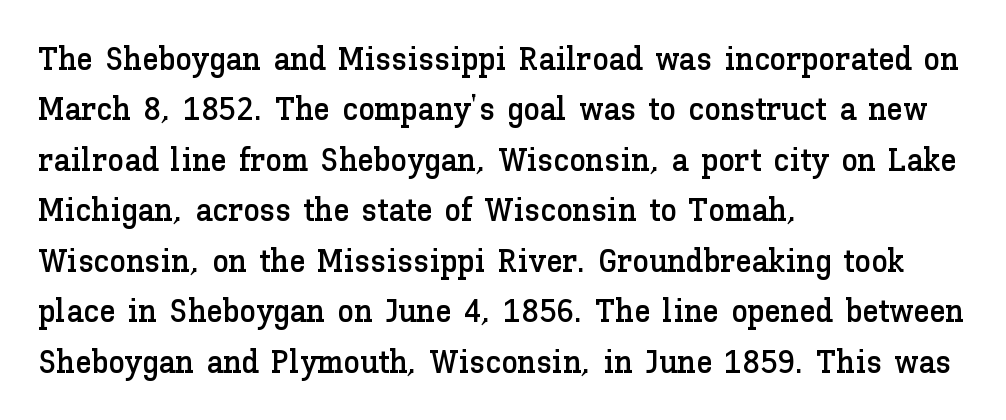
Q: Is the text italic (slanted)? A: No, it is upright.
Q: Is the text underlined? A: No.
Q: How is the paragraph aligned? A: Left-aligned.
Q: Is the spacing between letters normal or unusually wide? A: Normal.
Q: Is the spacing between lines tight, normal or loose? A: Normal.
Q: Width (condensed, normal, or wide)? A: Normal.
Q: Stroke contrast? A: Low.
Q: x-height? A: Medium.
Q: Monospaced? A: No.
